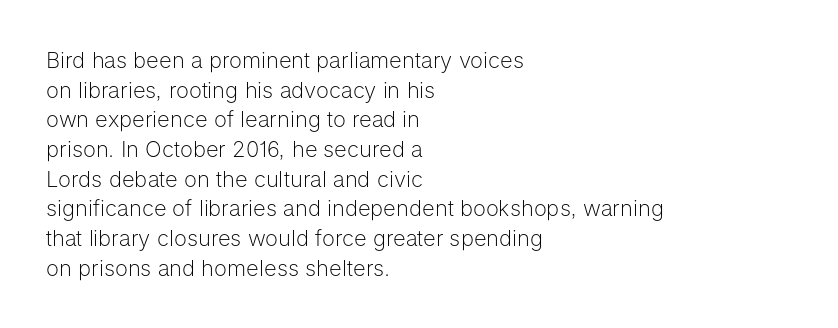
{"italic": "no", "bold": "no", "underline": "no", "align": "left", "line_spacing": "normal", "line_spacing_ratio": 1.35, "letter_spacing": "normal", "letter_spacing_em": 0.0, "glyph_px": 22}
